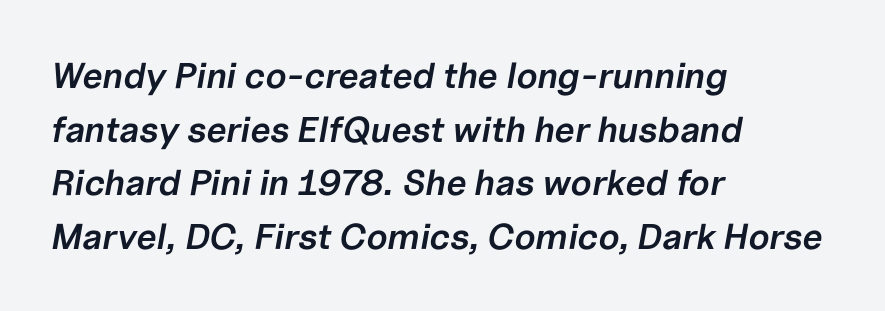
The image shows 36 px semibold type, italic (leaning right); set left-aligned, normal line spacing (1.49x), normal letter spacing, not underlined; low stroke contrast and a medium x-height.
